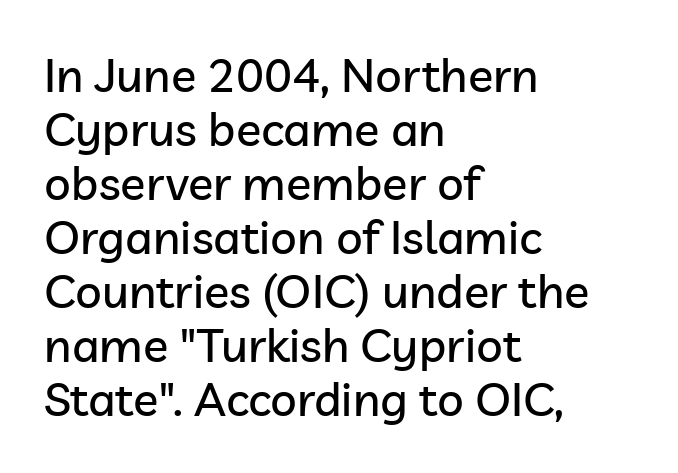
{"serif": "no", "italic": "no", "width": "normal", "stroke_contrast": "low", "x_height": "medium", "monospaced": "no", "underline": "no", "align": "left", "line_spacing": "tight", "line_spacing_ratio": 1.15, "letter_spacing": "normal", "letter_spacing_em": 0.0, "glyph_px": 47}
